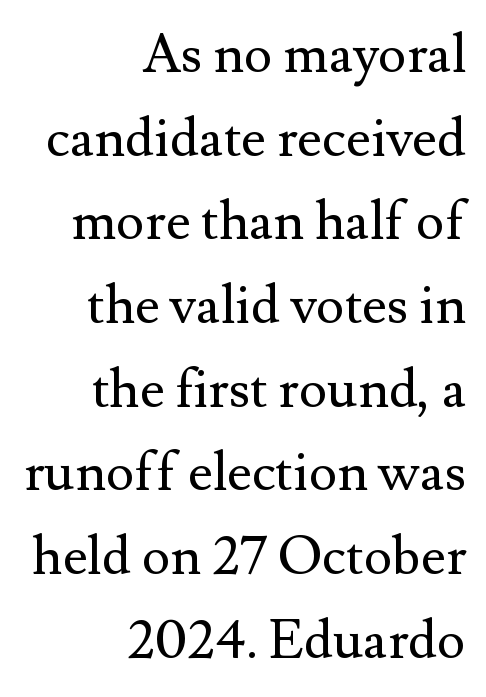
Q: Is the text bold? A: No.
Q: Is the text italic (slanted)? A: No, it is upright.
Q: Is the typeface a serif or a sans-serif typeface? A: Serif.
Q: Is the text underlined? A: No.
Q: How is the paragraph aligned? A: Right-aligned.
Q: Is the spacing between letters normal or unusually wide? A: Normal.
Q: Is the spacing between lines tight, normal or loose? A: Normal.
Q: Width (condensed, normal, or wide)? A: Normal.
Q: Stroke contrast? A: Medium.
Q: x-height? A: Small.
Q: Monospaced? A: No.
